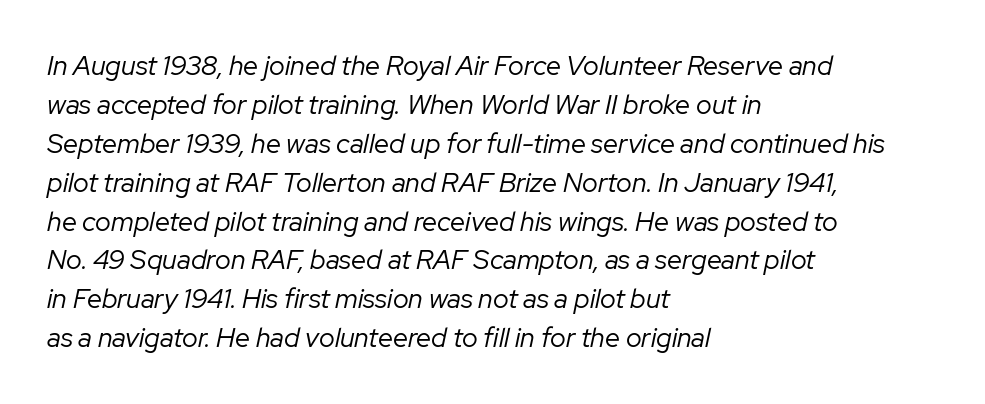
Style check: oblique. What's the leading like? Ordinary, nothing unusual. Students, note that the glyphs here touch the page at normal intervals. Underline: absent. If you drew a ruler down the left edge, every line would touch it.
